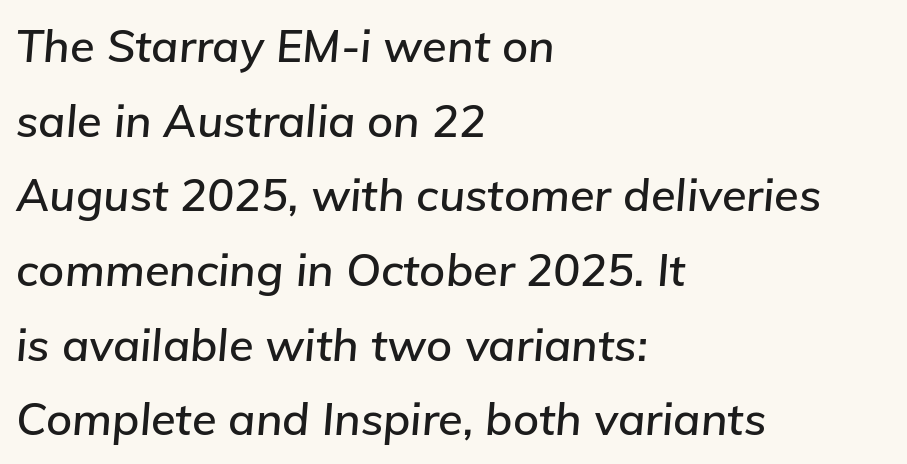
Here the glyphs are tracked normally, forming tight word shapes. No word sits above an underline. The axis of the letterforms is tilted away from vertical. A classic flush-left, rag-right setting is used for this passage. The rendering uses natural spacing where letterforms have individual widths. Rows of type keep a routine distance in the vertical direction.
